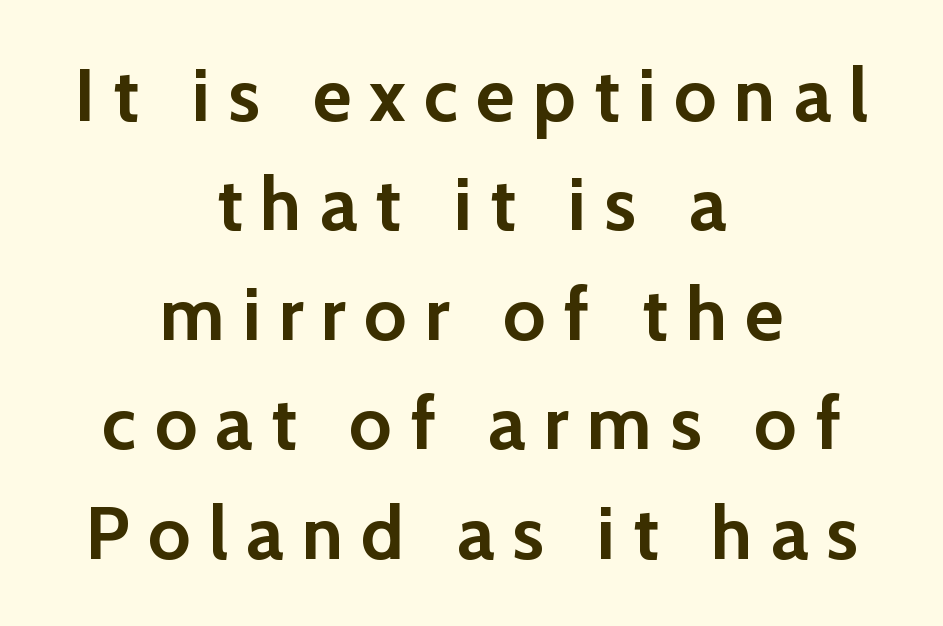
The image shows 75 px semibold sans-serif type, upright; set centered, normal line spacing (1.46x), unusually wide letter spacing (+0.24 em), not underlined; low stroke contrast and a medium x-height.
